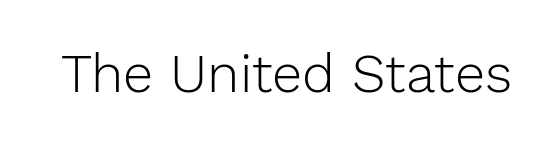
Q: Is the text bold? A: No.
Q: Is the text italic (slanted)? A: No, it is upright.
Q: Is the typeface a serif or a sans-serif typeface? A: Sans-serif.
Q: Is the text underlined? A: No.
Q: Is the spacing between letters normal or unusually wide? A: Normal.
Q: Width (condensed, normal, or wide)? A: Normal.
Q: Stroke contrast? A: Low.
Q: x-height? A: Medium.
Q: Monospaced? A: No.
